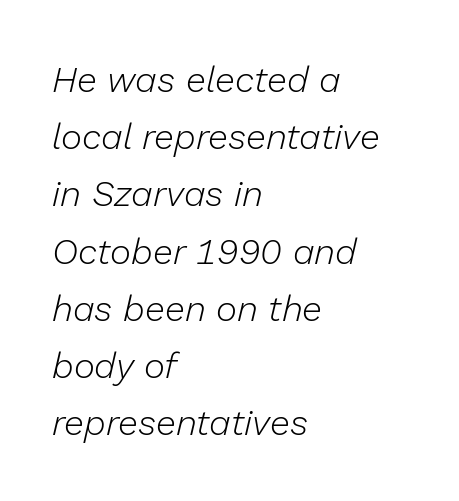
Bold? No — there's no thickening of the strokes. The rag falls on the right side of this text block. Bare-footed words on every line. A typesetter would call this leading conventional body-copy spacing.
